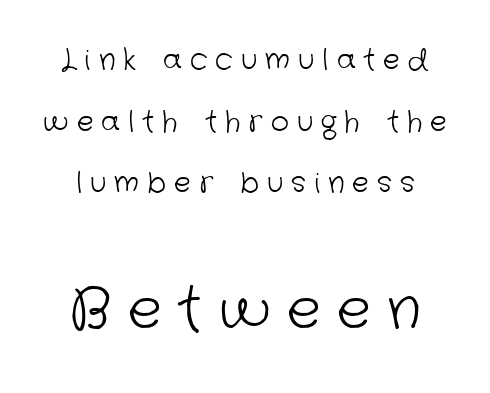
The font is comparable to plain body text, perhaps lighter. The tracking reads as deliberately expanded to a designer's eye. The face used here is a sans, in the tradition of grotesques and geometrics. The rendering uses a large line-height, opening up the rows. Words float on clear page, feet unadorned.
